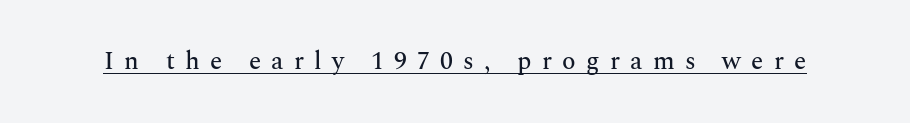
The image shows 25 px text type, upright; set unusually wide letter spacing (+0.41 em), underlined.
